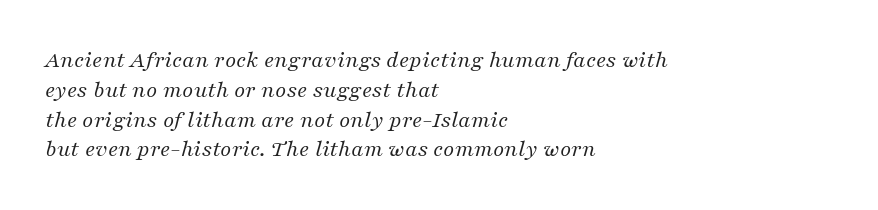
{"italic": "yes", "lean": "right", "slant_degrees": 16, "bold": "no", "underline": "no", "align": "left", "line_spacing_ratio": 1.24, "letter_spacing": "normal", "letter_spacing_em": 0.0, "glyph_px": 24}
